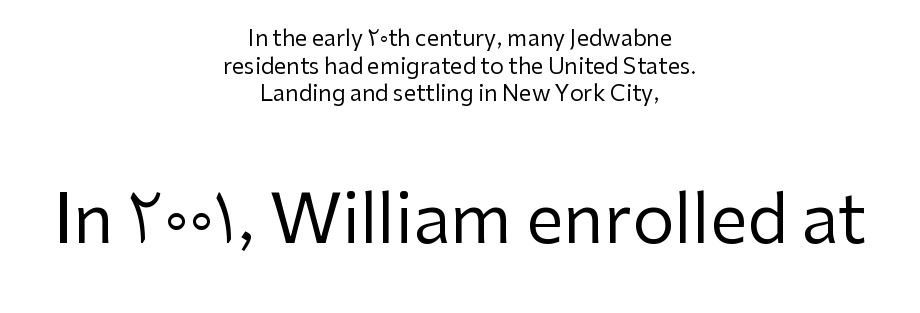
The image shows 67 px regular-weight sans-serif type, upright; set centered, normal line spacing (1.26x), normal letter spacing, not underlined; the second (bottom) block is 3.05x larger; low stroke contrast and a medium x-height.
